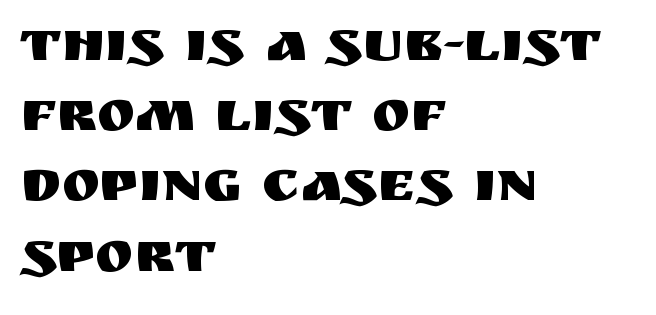
{"serif": "no", "italic": "no", "width": "normal", "stroke_contrast": "medium", "x_height": "large", "monospaced": "no", "underline": "no", "align": "left", "line_spacing_ratio": 1.21, "letter_spacing": "normal", "letter_spacing_em": 0.0, "glyph_px": 58}
